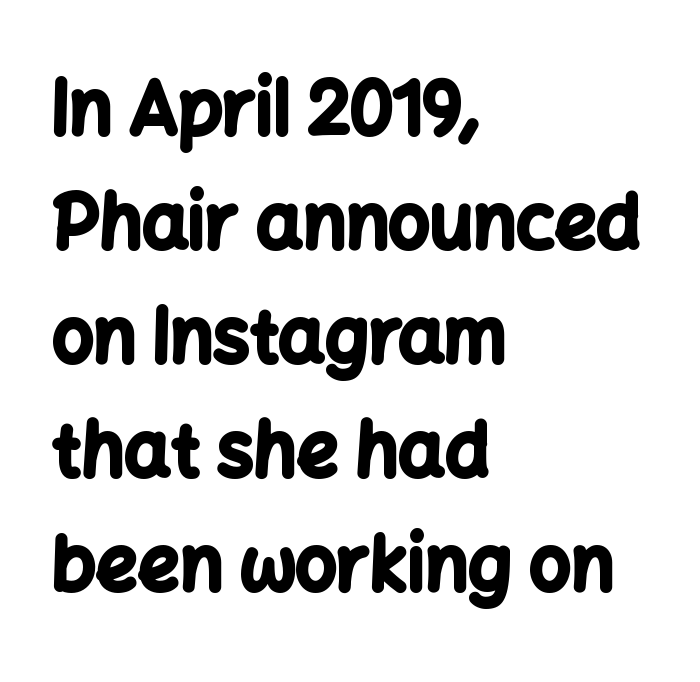
The image shows 73 px bold sans-serif type, upright; set left-aligned, normal line spacing (1.56x), normal letter spacing, not underlined; low stroke contrast and a medium x-height.
